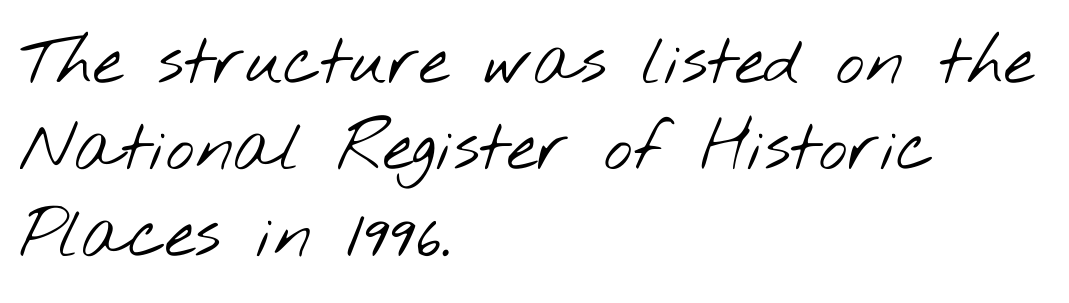
{"serif": "no", "bold": "no", "weight": "light", "width": "wide", "stroke_contrast": "low", "x_height": "small", "monospaced": "no", "underline": "no", "align": "left", "line_spacing": "normal", "line_spacing_ratio": 1.27, "letter_spacing": "normal", "letter_spacing_em": 0.0, "glyph_px": 68}
